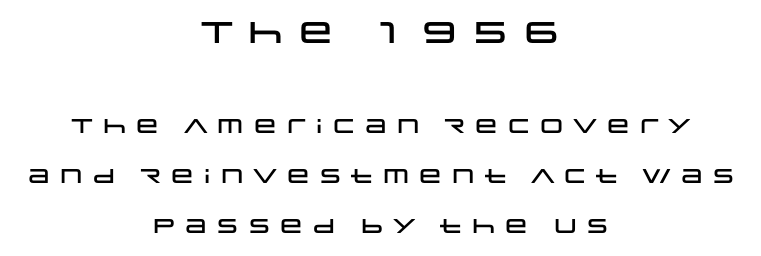
Compared with a flush-left layout, this one balances lines on the center instead. Between these two stacked blocks, the higher one wins on size. Clear beneath every line of the passage. These lines are rendered in a variable-pitch font. Rows of type keep a wide berth in the vertical direction.
